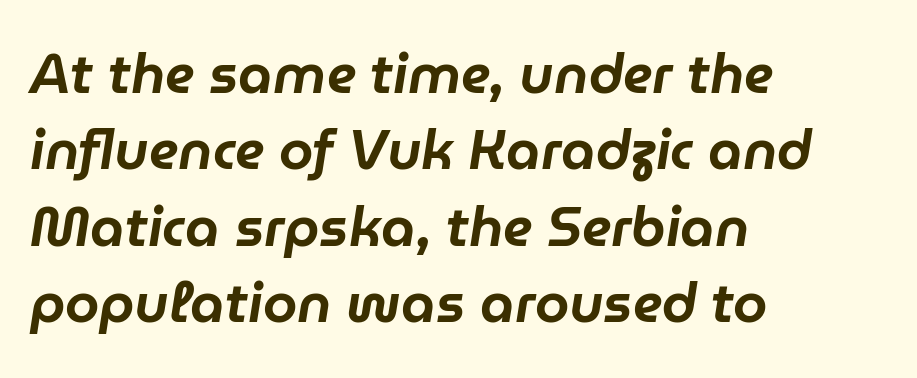
Is the type slanted? Yes — the strokes lean at a clear angle. The line-height multiplier appears to be the usual default. Lines of text with bare space underneath. The gaps between neighbouring characters are ordinary and unremarkable. The lines in this sample share a left origin and differ only in where they stop.
